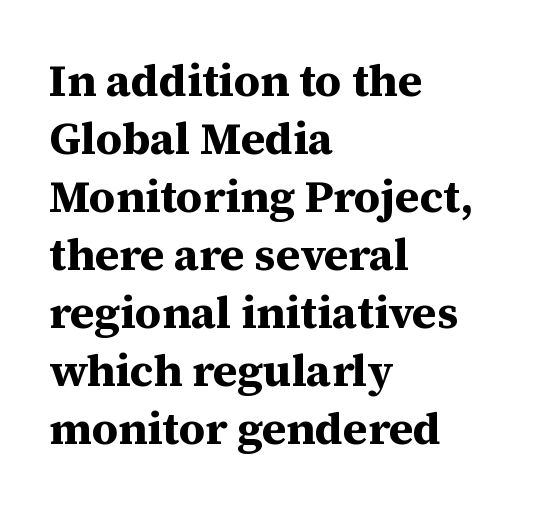
The image shows 45 px bold serif type, upright; set left-aligned, normal line spacing (1.29x), normal letter spacing, not underlined; medium stroke contrast and a medium x-height.
